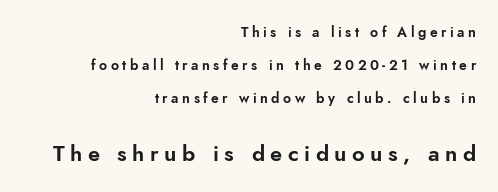
The lines are quadded right. Small over large — that's the arrangement of the two blocks here. The type is letterspaced generously, with wide tracking. Nobody drew a line under any word here.
